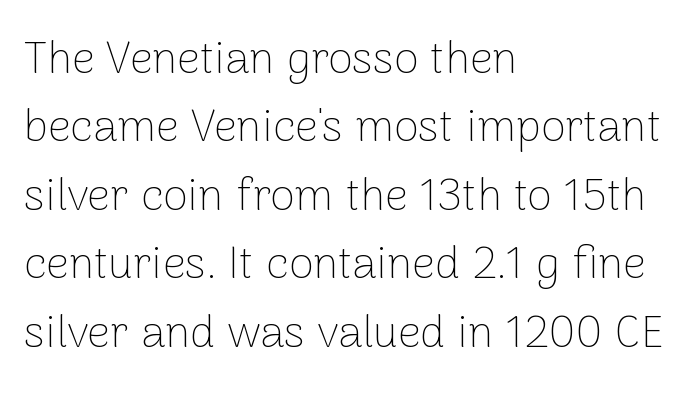
{"serif": "no", "italic": "no", "bold": "no", "weight": "thin", "width": "normal", "stroke_contrast": "low", "x_height": "medium", "monospaced": "no", "underline": "no", "align": "left", "line_spacing": "normal", "line_spacing_ratio": 1.52, "letter_spacing": "normal", "letter_spacing_em": 0.0, "glyph_px": 45}
